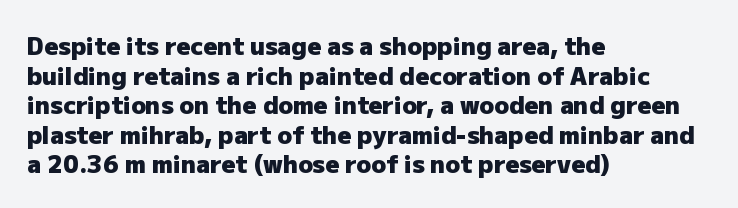
Nobody drew a line under any word here. The lettering stays uniformly vertical, giving the passage a roman look. Each word holds together tightly as a unit, with standard inter-letter gaps. A student would call this left alignment; a typographer would say flush left, rag right. Typographic density is high because the face is bold.
